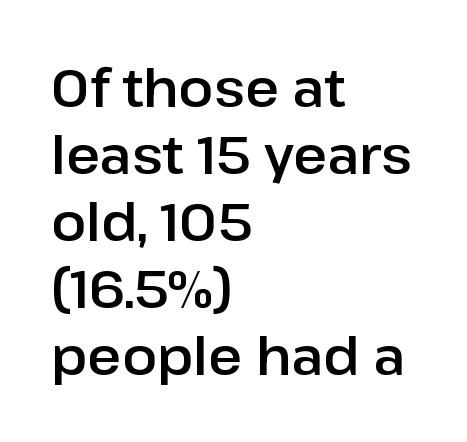
Q: Is the text italic (slanted)? A: No, it is upright.
Q: Is the typeface a serif or a sans-serif typeface? A: Sans-serif.
Q: Is the text underlined? A: No.
Q: How is the paragraph aligned? A: Left-aligned.
Q: Is the spacing between letters normal or unusually wide? A: Normal.
Q: Is the spacing between lines tight, normal or loose? A: Normal.
Q: Width (condensed, normal, or wide)? A: Normal.
Q: Stroke contrast? A: Low.
Q: x-height? A: Medium.
Q: Monospaced? A: No.
